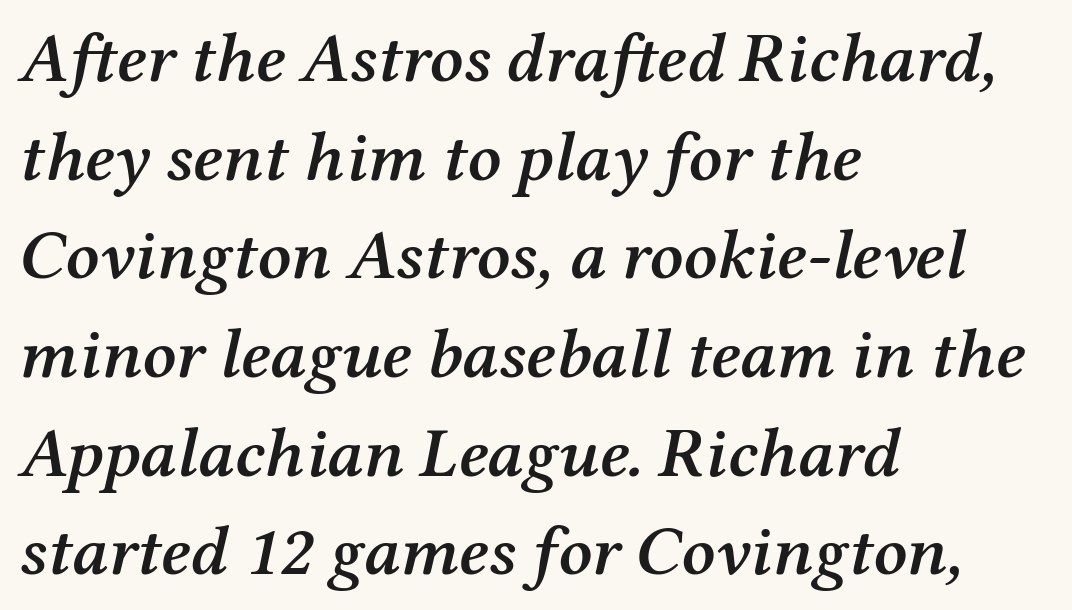
Short note: letters normally spaced. Clear beneath every line of the passage. Quick note: italic. Line spacing here is normal. A student would call this left alignment; a typographer would say flush left, rag right.
